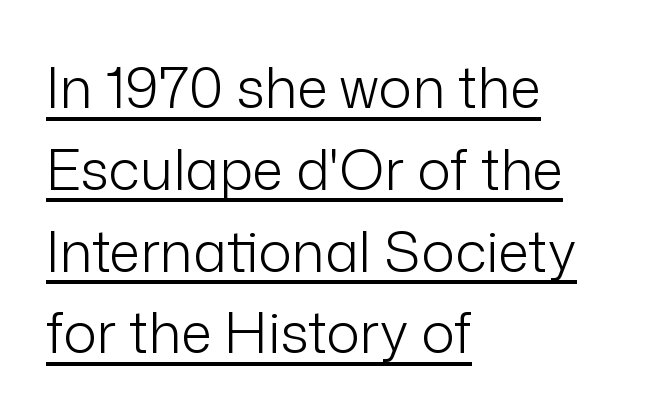
The passage is arranged the way most books set body copy — flush left. No heavy texture on the line: the type isn't bold. Do the letters lean? They stand straight. Proportional: the letters do not fall into vertical columns.
